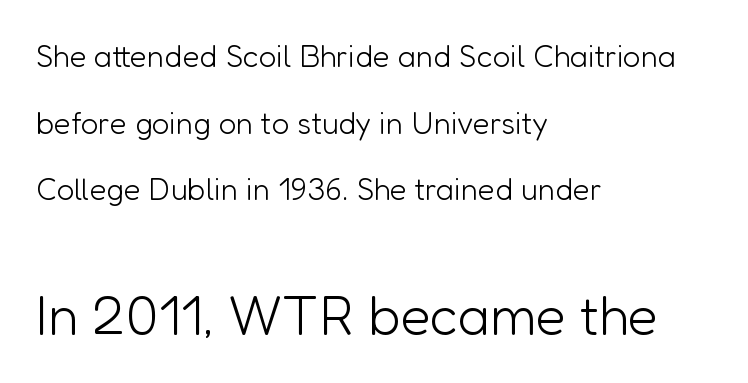
Q: Is the text bold? A: No.
Q: Is the text italic (slanted)? A: No, it is upright.
Q: Is the typeface a serif or a sans-serif typeface? A: Sans-serif.
Q: Is the text underlined? A: No.
Q: How is the paragraph aligned? A: Left-aligned.
Q: Is the spacing between letters normal or unusually wide? A: Normal.
Q: Is the spacing between lines tight, normal or loose? A: Loose.
Q: Which block of text is set in a larger size, the first (top) or the second (bottom)? A: The second (bottom) one.
Q: Width (condensed, normal, or wide)? A: Normal.
Q: Stroke contrast? A: Low.
Q: x-height? A: Medium.
Q: Monospaced? A: No.
